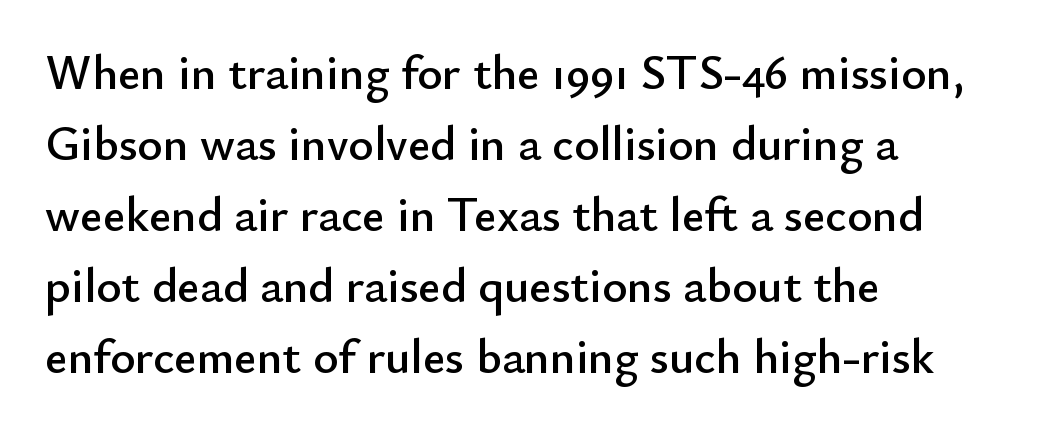
{"serif": "no", "italic": "no", "width": "normal", "stroke_contrast": "low", "x_height": "small", "monospaced": "no", "underline": "no", "align": "left", "line_spacing": "normal", "line_spacing_ratio": 1.48, "letter_spacing": "normal", "letter_spacing_em": 0.0, "glyph_px": 48}
